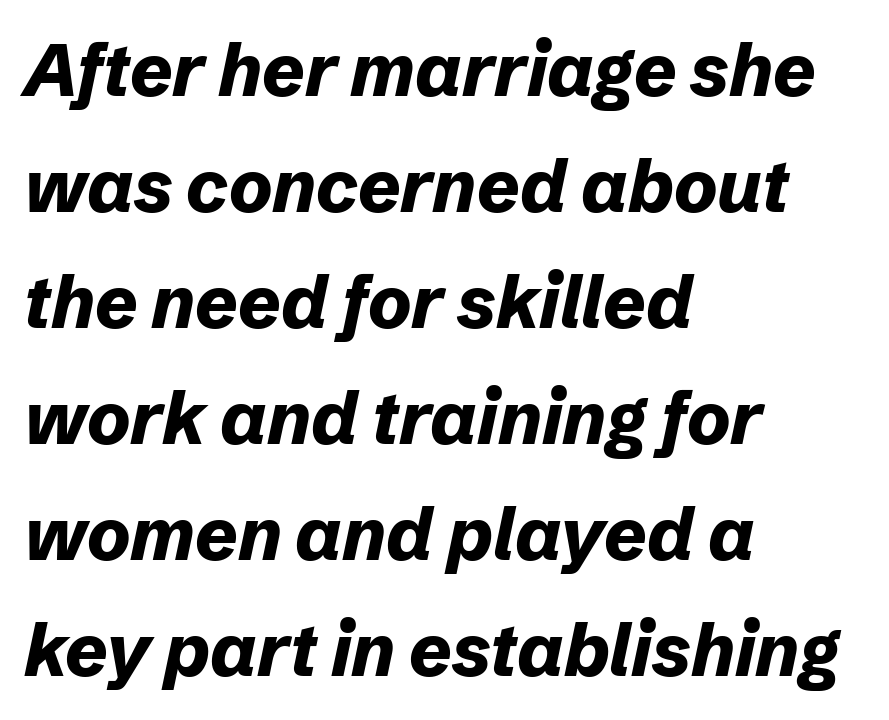
The image shows 73 px bold type, italic (leaning right); set left-aligned, normal line spacing (1.59x), normal letter spacing, not underlined; low stroke contrast and a medium x-height.
